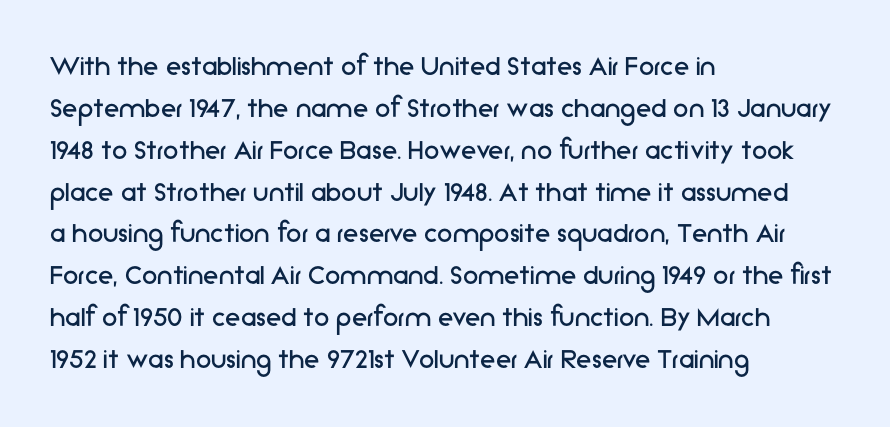
{"serif": "no", "italic": "no", "bold": "no", "weight": "regular", "width": "normal", "stroke_contrast": "low", "x_height": "medium", "monospaced": "no", "underline": "no", "align": "left", "line_spacing": "normal", "line_spacing_ratio": 1.35, "letter_spacing": "normal", "letter_spacing_em": 0.0, "glyph_px": 31}
